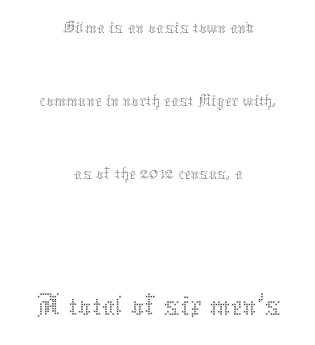
Q: Is the text bold? A: No.
Q: Is the text italic (slanted)? A: No, it is upright.
Q: Is the text underlined? A: No.
Q: How is the paragraph aligned? A: Centered.
Q: Is the spacing between letters normal or unusually wide? A: Normal.
Q: Is the spacing between lines tight, normal or loose? A: Loose.
Q: Which block of text is set in a larger size, the first (top) or the second (bottom)? A: The second (bottom) one.
Q: Width (condensed, normal, or wide)? A: Normal.
Q: Stroke contrast? A: Medium.
Q: x-height? A: Medium.
Q: Monospaced? A: No.
